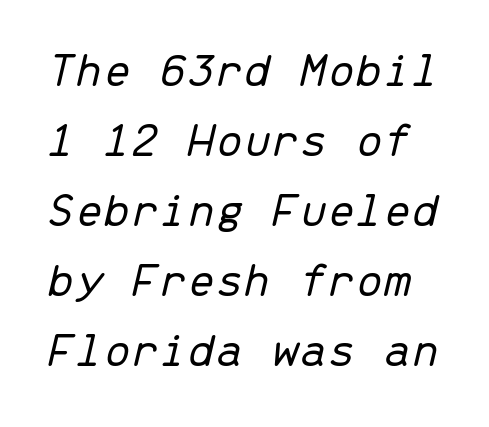
The image shows 50 px light type, italic (leaning right), monospaced; set normal line spacing (1.4x), normal letter spacing, not underlined; low stroke contrast and a medium x-height.
